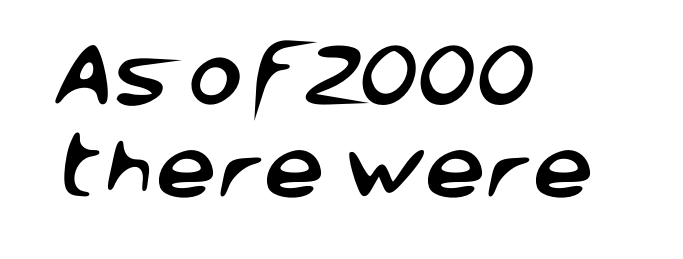
Vertical spacing — default. Is the block centered? No — it sits flush against the left margin. The letters sit at their default tracking, neither squeezed nor spread. Honestly, there is no underline to notice here at all. These lines are rendered in a variable-pitch font.
